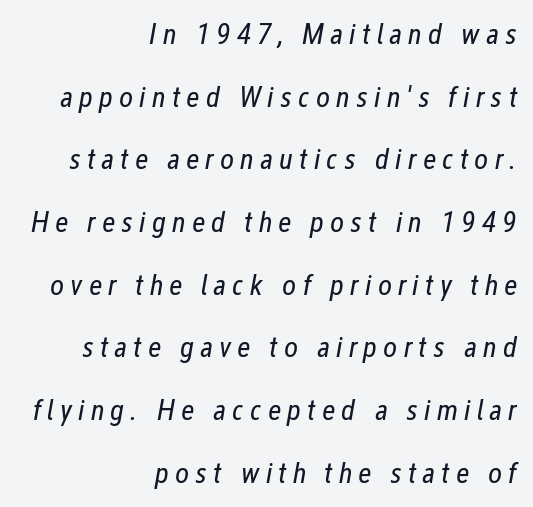
Q: Is the text bold? A: No.
Q: Is the text italic (slanted)? A: Yes, it leans right by about 12 degrees.
Q: Is the text underlined? A: No.
Q: How is the paragraph aligned? A: Right-aligned.
Q: Is the spacing between letters normal or unusually wide? A: Unusually wide.
Q: Is the spacing between lines tight, normal or loose? A: Loose.
Q: Width (condensed, normal, or wide)? A: Condensed.
Q: Stroke contrast? A: Low.
Q: x-height? A: Medium.
Q: Monospaced? A: No.
